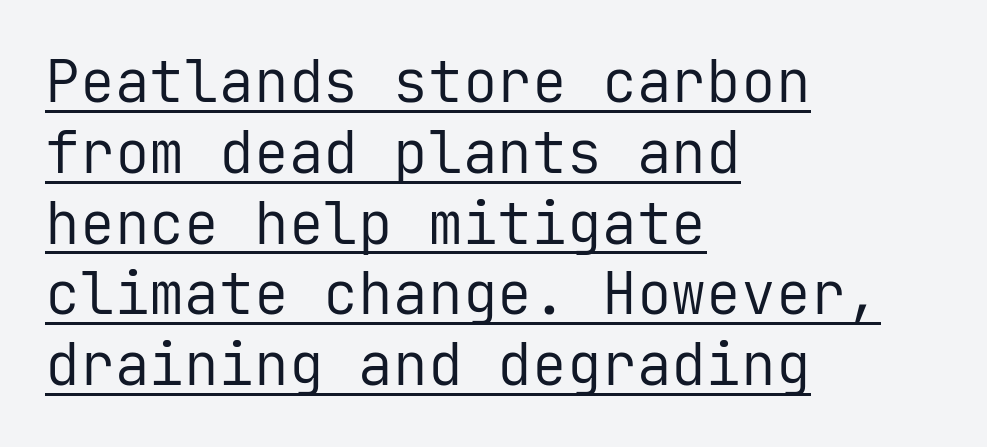
Q: Is the text bold? A: No.
Q: Is the text italic (slanted)? A: No, it is upright.
Q: Is the typeface a serif or a sans-serif typeface? A: Sans-serif.
Q: Is the text underlined? A: Yes.
Q: How is the paragraph aligned? A: Left-aligned.
Q: Is the spacing between letters normal or unusually wide? A: Normal.
Q: Width (condensed, normal, or wide)? A: Normal.
Q: Stroke contrast? A: Low.
Q: x-height? A: Medium.
Q: Monospaced? A: Yes.
